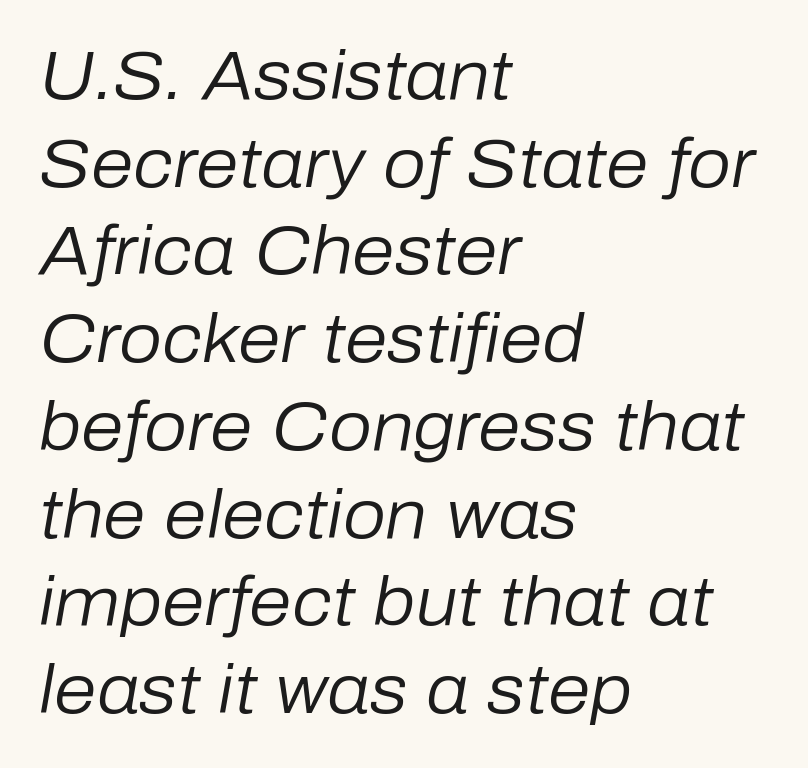
{"italic": "yes", "lean": "right", "slant_degrees": 10, "bold": "no", "weight": "regular", "width": "normal", "stroke_contrast": "low", "x_height": "medium", "monospaced": "no", "underline": "no", "align": "left", "line_spacing": "normal", "line_spacing_ratio": 1.29, "letter_spacing": "normal", "letter_spacing_em": 0.0, "glyph_px": 68}
